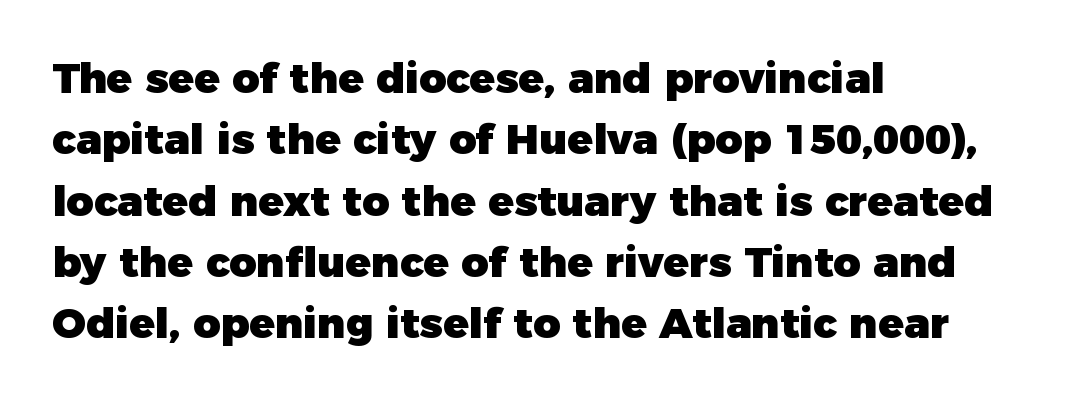
{"serif": "no", "italic": "no", "bold": "yes", "weight": "heavy", "width": "normal", "stroke_contrast": "low", "x_height": "medium", "monospaced": "no", "underline": "no", "align": "left", "line_spacing": "normal", "line_spacing_ratio": 1.46, "letter_spacing": "normal", "letter_spacing_em": 0.0, "glyph_px": 42}
